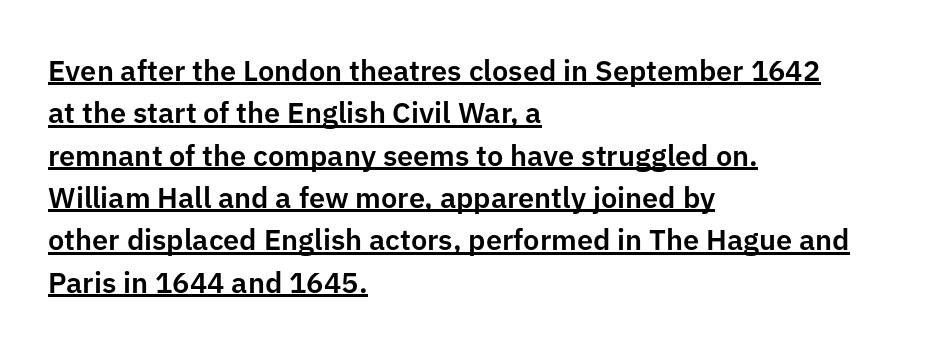
The face used here is proportionally spaced, like ordinary book or web type. The rag falls on the right side of this text block. These lines are composed in type without serifs. Honestly, the letter spacing is just normal — you wouldn't notice it.
